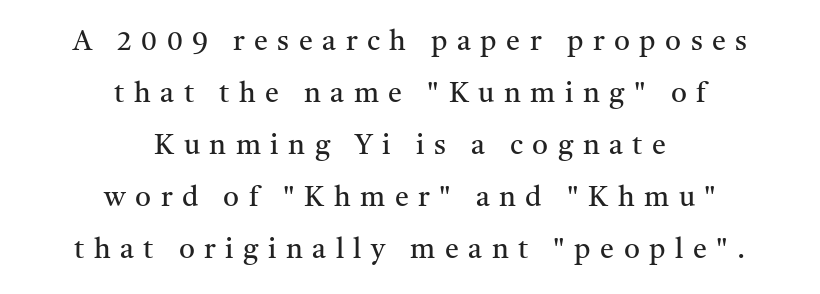
Q: Is the text bold? A: No.
Q: Is the text italic (slanted)? A: No, it is upright.
Q: Is the typeface a serif or a sans-serif typeface? A: Serif.
Q: Is the text underlined? A: No.
Q: How is the paragraph aligned? A: Centered.
Q: Is the spacing between letters normal or unusually wide? A: Unusually wide.
Q: Width (condensed, normal, or wide)? A: Normal.
Q: Stroke contrast? A: Medium.
Q: x-height? A: Medium.
Q: Monospaced? A: No.
